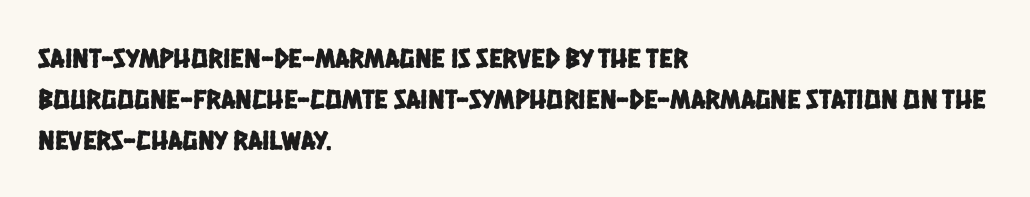
The image shows 28 px condensed sans-serif type; set left-aligned, normal line spacing (1.47x), normal letter spacing, not underlined; low stroke contrast and a large x-height.
